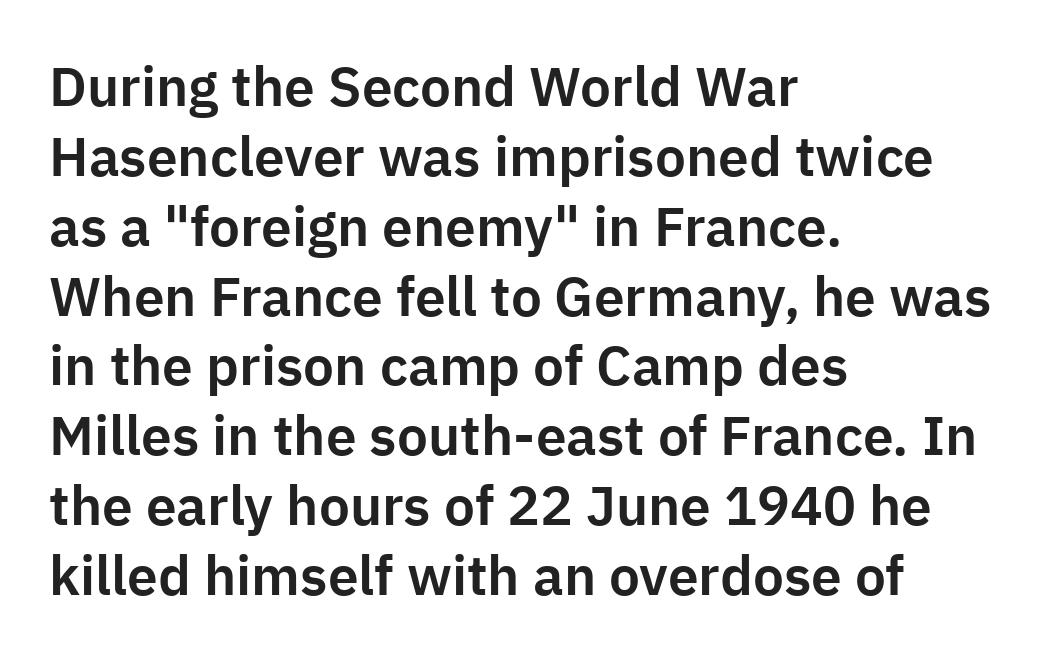
{"serif": "no", "italic": "no", "width": "normal", "stroke_contrast": "low", "x_height": "medium", "monospaced": "no", "underline": "no", "align": "left", "line_spacing": "normal", "line_spacing_ratio": 1.27, "letter_spacing": "normal", "letter_spacing_em": 0.0, "glyph_px": 55}
